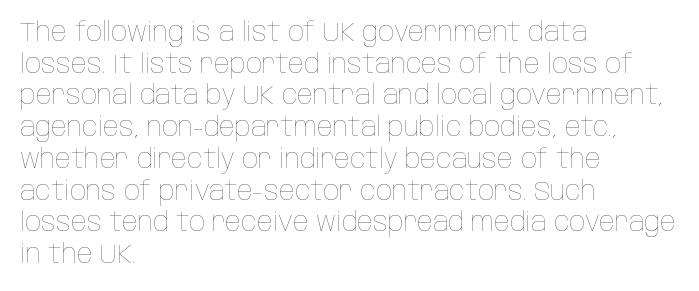
The image shows 26 px text type, upright; set left-aligned, line spacing 1.22x, normal letter spacing, not underlined.
